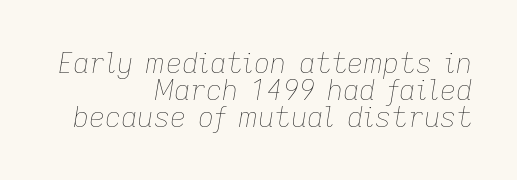
{"italic": "yes", "lean": "right", "slant_degrees": 9, "bold": "no", "weight": "thin", "width": "normal", "stroke_contrast": "low", "x_height": "medium", "monospaced": "no", "underline": "no", "align": "right", "line_spacing": "tight", "line_spacing_ratio": 0.96, "letter_spacing": "normal", "letter_spacing_em": 0.0, "glyph_px": 28}
